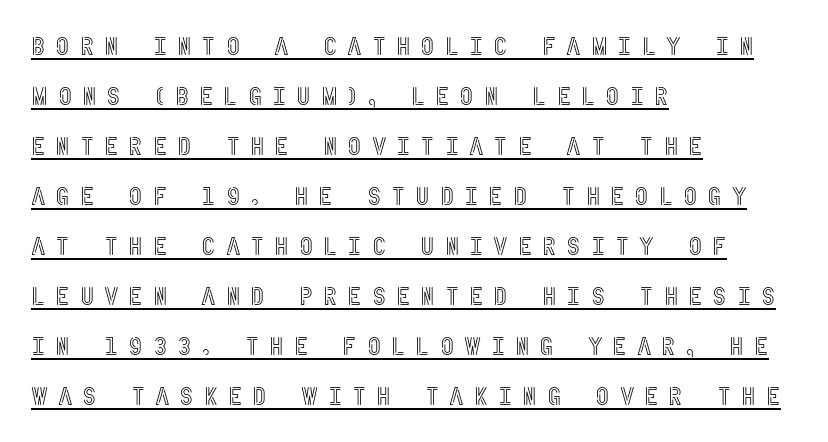
Q: Is the text italic (slanted)? A: No, it is upright.
Q: Is the text underlined? A: Yes.
Q: How is the paragraph aligned? A: Left-aligned.
Q: Is the spacing between letters normal or unusually wide? A: Unusually wide.
Q: Is the spacing between lines tight, normal or loose? A: Loose.
